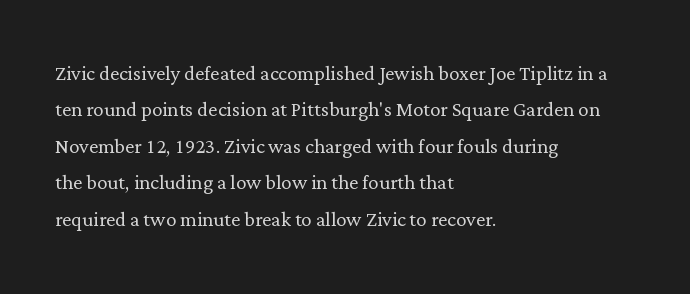
Q: Is the text bold? A: No.
Q: Is the text italic (slanted)? A: No, it is upright.
Q: Is the text underlined? A: No.
Q: How is the paragraph aligned? A: Left-aligned.
Q: Is the spacing between letters normal or unusually wide? A: Normal.
Q: Is the spacing between lines tight, normal or loose? A: Normal.
